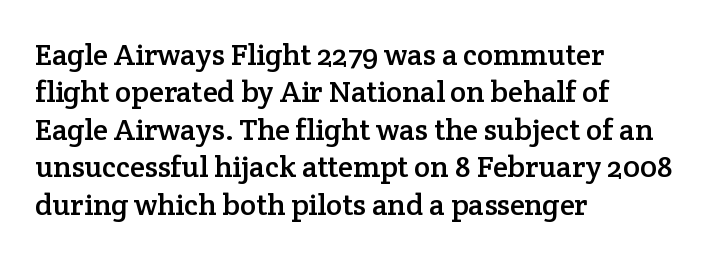
{"serif": "yes", "italic": "no", "width": "normal", "stroke_contrast": "low", "x_height": "medium", "monospaced": "no", "underline": "no", "align": "left", "line_spacing": "normal", "line_spacing_ratio": 1.25, "letter_spacing": "normal", "letter_spacing_em": 0.0, "glyph_px": 30}
